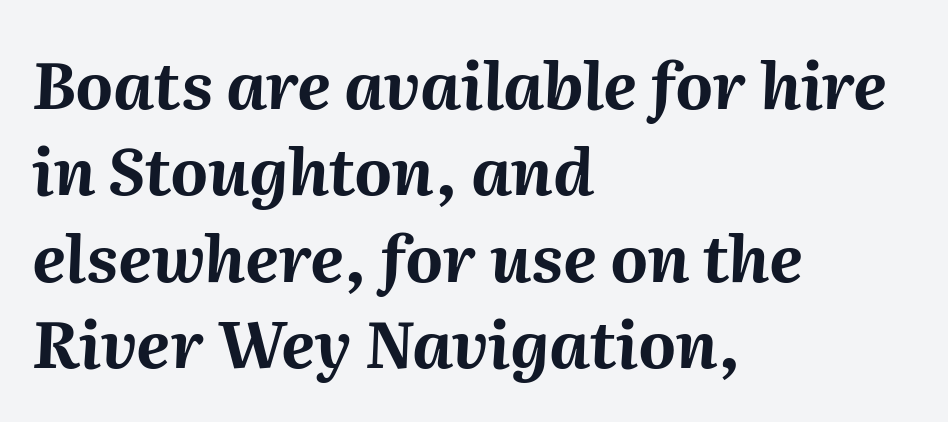
{"italic": "yes", "lean": "right", "slant_degrees": 2, "bold": "yes", "weight": "bold", "width": "normal", "stroke_contrast": "medium", "x_height": "medium", "monospaced": "no", "underline": "no", "align": "left", "line_spacing": "normal", "line_spacing_ratio": 1.33, "letter_spacing": "normal", "letter_spacing_em": 0.0, "glyph_px": 65}
